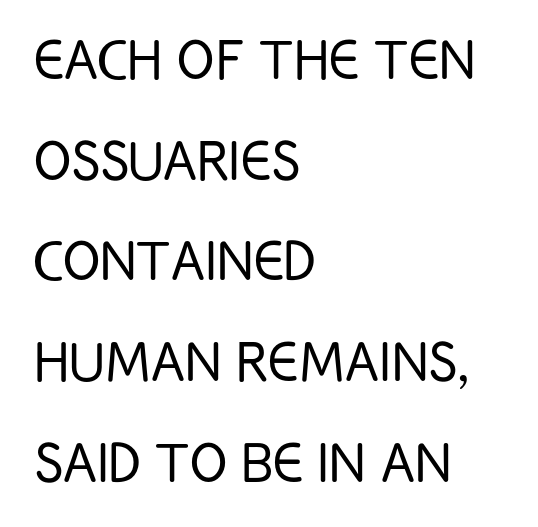
Q: Is the text bold? A: No.
Q: Is the text italic (slanted)? A: No, it is upright.
Q: Is the typeface a serif or a sans-serif typeface? A: Sans-serif.
Q: Is the text underlined? A: No.
Q: How is the paragraph aligned? A: Left-aligned.
Q: Is the spacing between letters normal or unusually wide? A: Normal.
Q: Is the spacing between lines tight, normal or loose? A: Normal.
Q: Width (condensed, normal, or wide)? A: Condensed.
Q: Stroke contrast? A: Low.
Q: x-height? A: Large.
Q: Monospaced? A: No.
